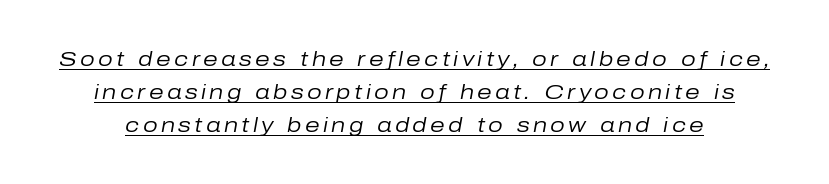
Q: Is the text bold? A: No.
Q: Is the text italic (slanted)? A: Yes, it leans right by about 10 degrees.
Q: Is the text underlined? A: Yes.
Q: Is the spacing between lines tight, normal or loose? A: Normal.
